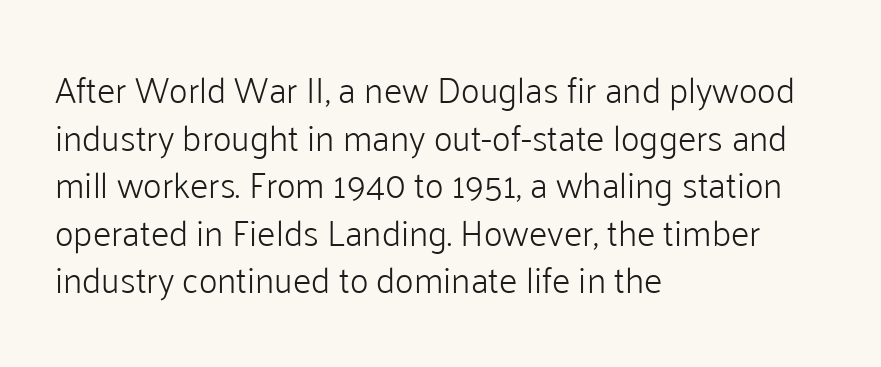
Stroke terminals: plain, sans-serif. A typesetter would call this proportional, since set widths differ per character. Nothing unusual about the tracking: characters are spaced as the font intends. The passage shown is not underscored anywhere. Each stroke keeps to a modest, everyday thickness or less.
